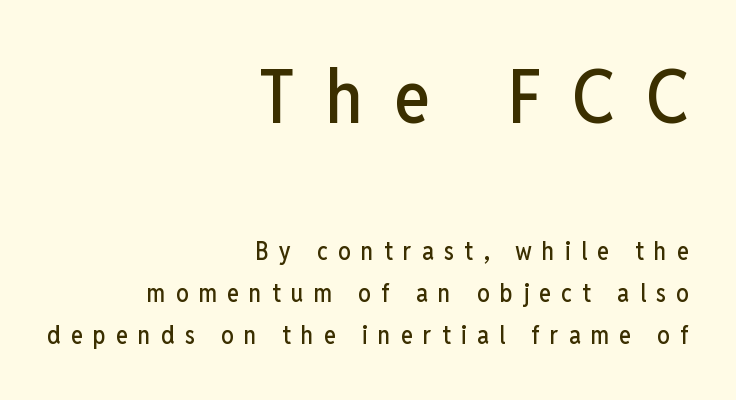
Q: Is the text italic (slanted)? A: No, it is upright.
Q: Is the typeface a serif or a sans-serif typeface? A: Sans-serif.
Q: Is the text underlined? A: No.
Q: How is the paragraph aligned? A: Right-aligned.
Q: Is the spacing between letters normal or unusually wide? A: Unusually wide.
Q: Is the spacing between lines tight, normal or loose? A: Normal.
Q: Which block of text is set in a larger size, the first (top) or the second (bottom)? A: The first (top) one.
Q: Width (condensed, normal, or wide)? A: Condensed.
Q: Stroke contrast? A: Low.
Q: x-height? A: Medium.
Q: Monospaced? A: No.
